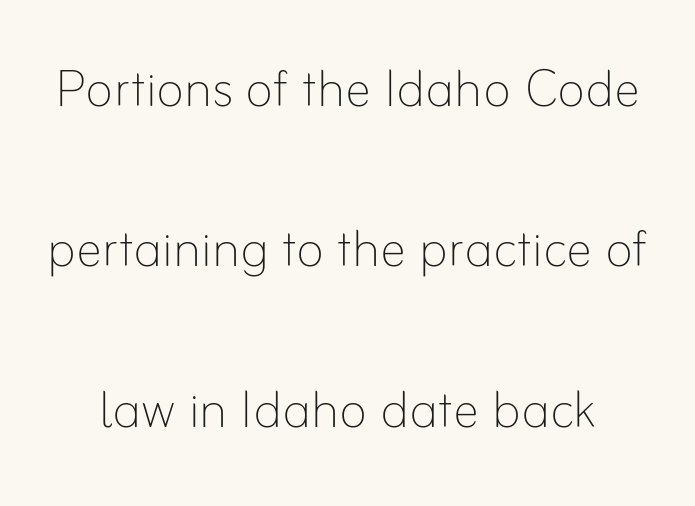
{"italic": "no", "bold": "no", "weight": "thin", "width": "normal", "stroke_contrast": "low", "x_height": "small", "monospaced": "no", "underline": "no", "line_spacing": "loose", "line_spacing_ratio": 2.43, "letter_spacing": "normal", "letter_spacing_em": 0.0, "glyph_px": 66}
